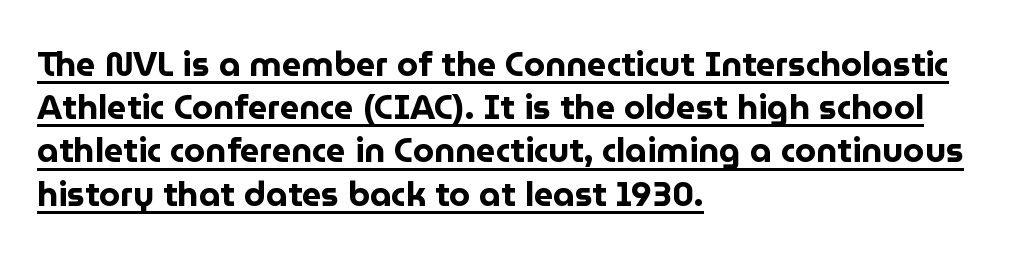
The image shows 34 px bold sans-serif type, upright; set left-aligned, normal line spacing (1.27x), normal letter spacing, underlined; low stroke contrast and a medium x-height.
